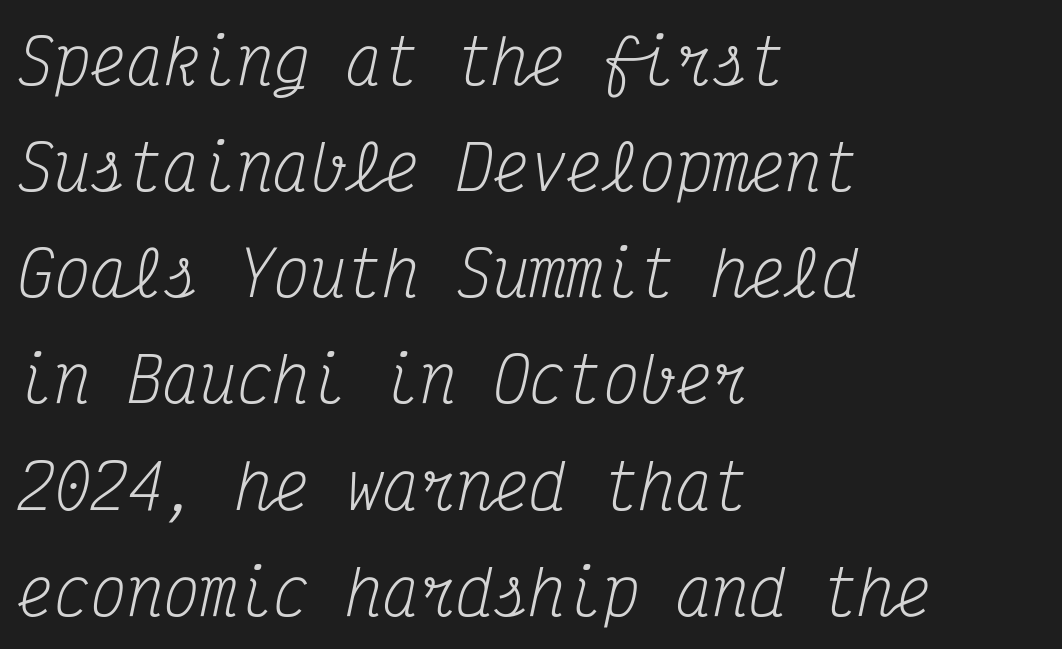
Tall strokes in this sample are angled rather than plumb. You could count columns in this text — the font is strictly monospaced. The area under the type is left untouched. Compared with typical body copy, the letter spacing here is the same. The strokes carry an ordinary text weight at most.
